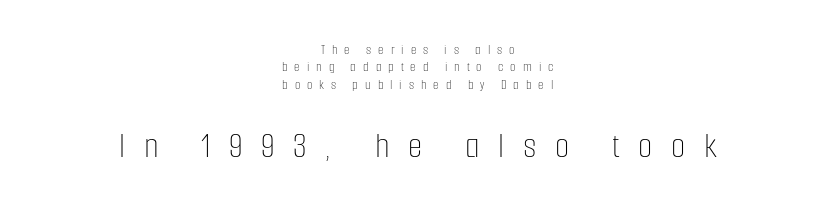
Q: Is the text bold? A: No.
Q: Is the text italic (slanted)? A: No, it is upright.
Q: Is the text underlined? A: No.
Q: How is the paragraph aligned? A: Centered.
Q: Is the spacing between letters normal or unusually wide? A: Unusually wide.
Q: Is the spacing between lines tight, normal or loose? A: Normal.
Q: Which block of text is set in a larger size, the first (top) or the second (bottom)? A: The second (bottom) one.
Q: Width (condensed, normal, or wide)? A: Condensed.
Q: Stroke contrast? A: Low.
Q: x-height? A: Medium.
Q: Monospaced? A: No.
